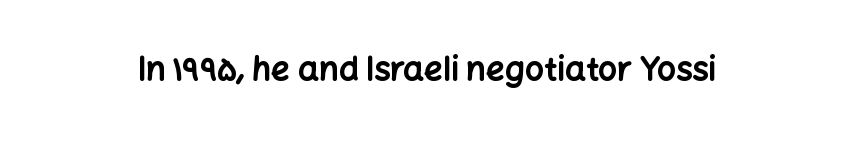
You'd pick this weight for a headline — it's a proper bold. I'd call this a sans setting — the letters go barefoot. The area under the type is left untouched. Spacing verdict: proportional, widths tailored to each character. The line texture is even and compact thanks to regular tracking. These lines were composed using upright roman letters.
